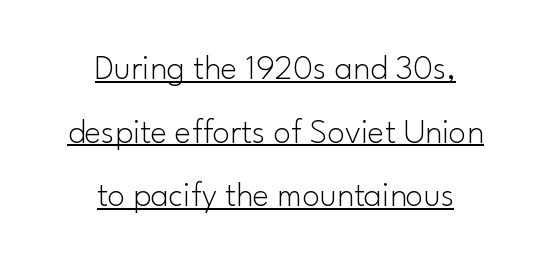
Q: Is the text bold? A: No.
Q: Is the text italic (slanted)? A: No, it is upright.
Q: Is the typeface a serif or a sans-serif typeface? A: Sans-serif.
Q: Is the text underlined? A: Yes.
Q: How is the paragraph aligned? A: Centered.
Q: Is the spacing between letters normal or unusually wide? A: Normal.
Q: Width (condensed, normal, or wide)? A: Normal.
Q: Stroke contrast? A: Low.
Q: x-height? A: Small.
Q: Monospaced? A: No.
